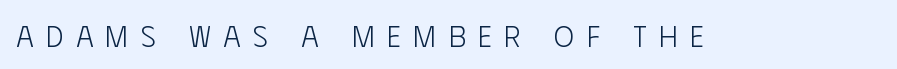
Q: Is the text bold? A: No.
Q: Is the text italic (slanted)? A: No, it is upright.
Q: Is the typeface a serif or a sans-serif typeface? A: Sans-serif.
Q: Is the text underlined? A: No.
Q: Is the spacing between letters normal or unusually wide? A: Unusually wide.
Q: Width (condensed, normal, or wide)? A: Condensed.
Q: Stroke contrast? A: Low.
Q: x-height? A: Large.
Q: Monospaced? A: No.
